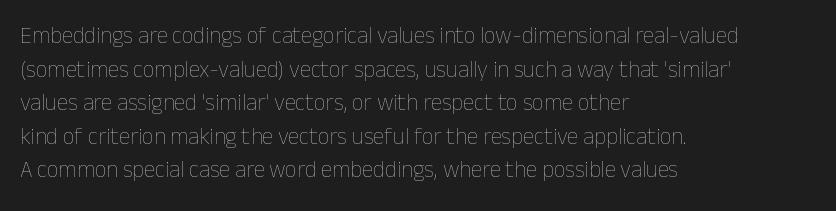
Q: Is the text bold? A: No.
Q: Is the text italic (slanted)? A: No, it is upright.
Q: Is the text underlined? A: No.
Q: How is the paragraph aligned? A: Left-aligned.
Q: Is the spacing between letters normal or unusually wide? A: Normal.
Q: Is the spacing between lines tight, normal or loose? A: Normal.
